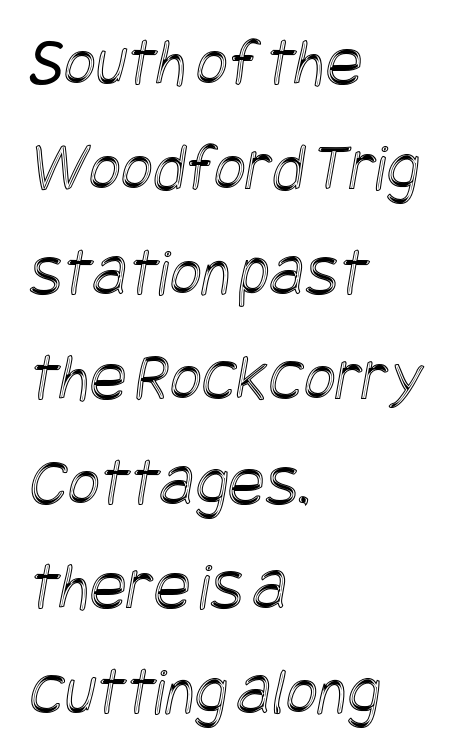
Q: Is the text underlined? A: No.
Q: How is the paragraph aligned? A: Left-aligned.
Q: Is the spacing between letters normal or unusually wide? A: Normal.
Q: Is the spacing between lines tight, normal or loose? A: Normal.
Q: Width (condensed, normal, or wide)? A: Condensed.
Q: x-height? A: Large.
